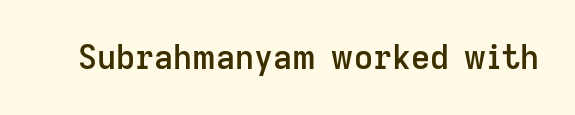
Q: Is the text bold? A: Semi-bold.
Q: Is the text italic (slanted)? A: No, it is upright.
Q: Is the typeface a serif or a sans-serif typeface? A: Sans-serif.
Q: Is the text underlined? A: No.
Q: Is the spacing between letters normal or unusually wide? A: Normal.
Q: Width (condensed, normal, or wide)? A: Normal.
Q: Stroke contrast? A: Low.
Q: x-height? A: Medium.
Q: Monospaced? A: No.
